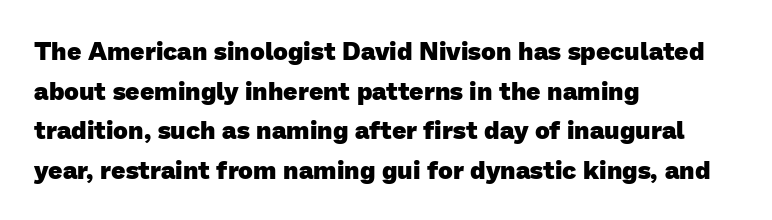
Q: Is the text bold? A: Yes.
Q: Is the text underlined? A: No.
Q: How is the paragraph aligned? A: Left-aligned.
Q: Is the spacing between letters normal or unusually wide? A: Normal.
Q: Is the spacing between lines tight, normal or loose? A: Normal.
